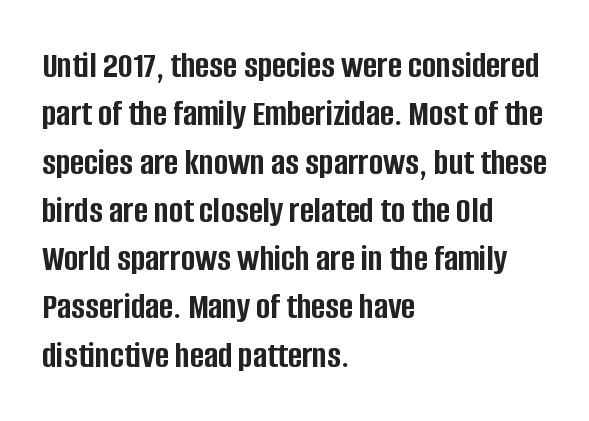
{"serif": "no", "italic": "no", "bold": "yes", "weight": "semibold", "width": "condensed", "stroke_contrast": "low", "x_height": "large", "monospaced": "no", "underline": "no", "align": "left", "line_spacing": "normal", "line_spacing_ratio": 1.27, "letter_spacing": "normal", "letter_spacing_em": 0.0, "glyph_px": 38}
